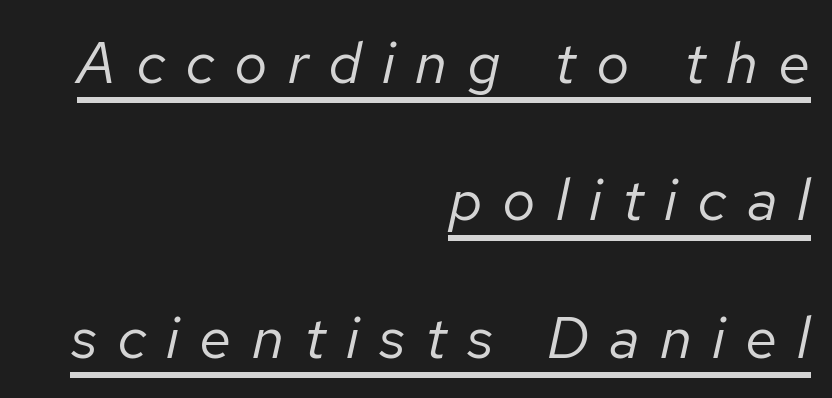
The image shows 59 px regular-weight type, italic (leaning right); set right-aligned, loose line spacing (2.33x), unusually wide letter spacing (+0.34 em), underlined; low stroke contrast and a medium x-height.
